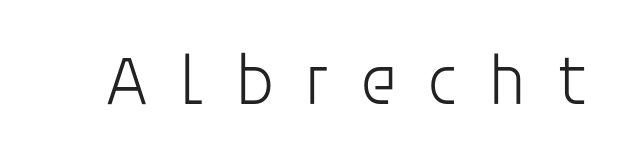
{"serif": "no", "italic": "no", "bold": "no", "weight": "light", "width": "normal", "stroke_contrast": "low", "x_height": "large", "monospaced": "no", "underline": "no", "letter_spacing": "wide", "letter_spacing_em": 0.41, "glyph_px": 71}
